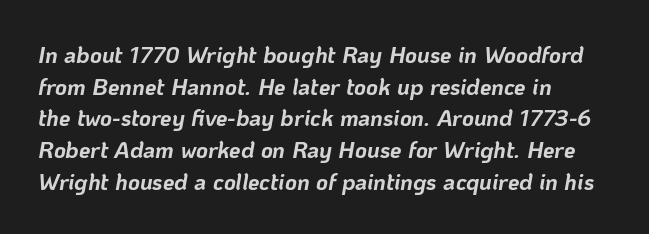
The image shows 23 px bold type, italic (leaning right); set left-aligned, normal line spacing (1.38x), normal letter spacing, not underlined.
